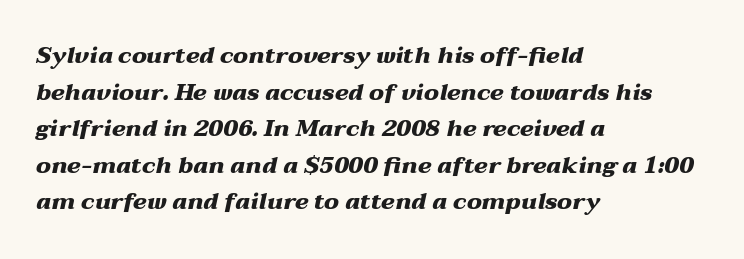
The image shows 23 px bold type, italic (leaning right); set left-aligned, normal line spacing (1.59x), normal letter spacing, not underlined.
